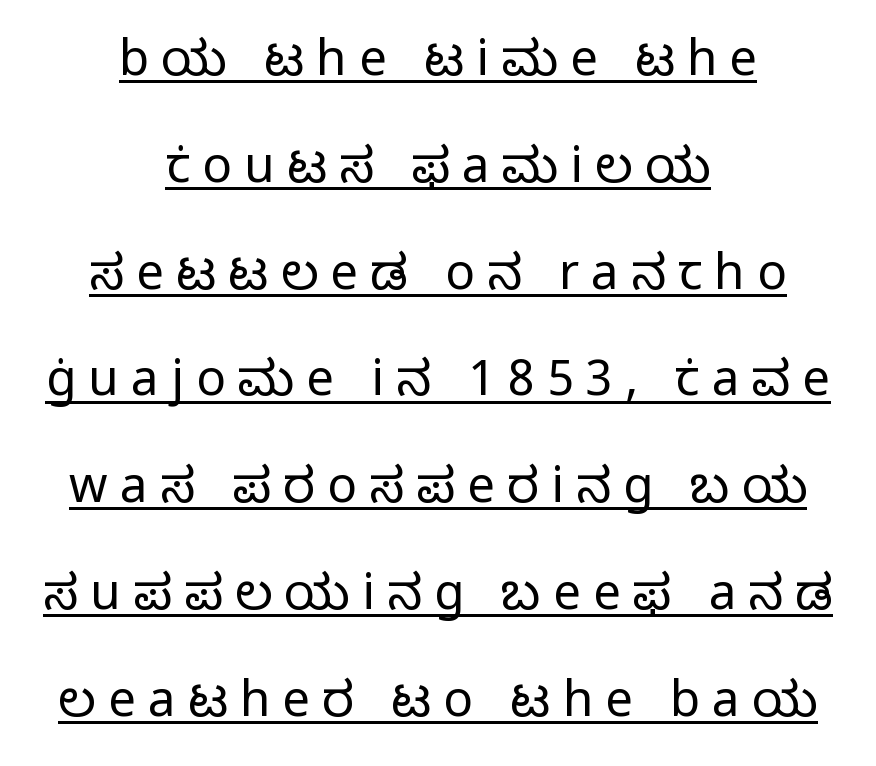
{"serif": "no", "italic": "no", "bold": "no", "weight": "regular", "width": "normal", "stroke_contrast": "low", "x_height": "medium", "monospaced": "no", "underline": "yes", "align": "center", "line_spacing": "loose", "line_spacing_ratio": 2.18, "letter_spacing": "wide", "letter_spacing_em": 0.25, "glyph_px": 49}
